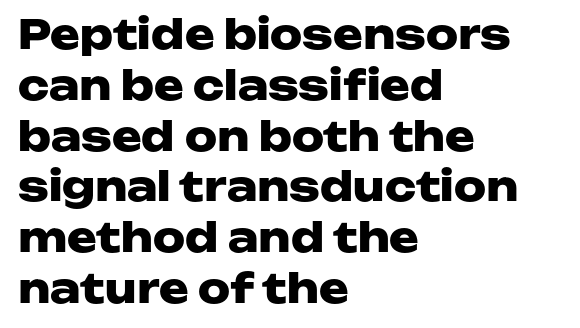
Q: Is the text bold? A: Yes.
Q: Is the text italic (slanted)? A: No, it is upright.
Q: Is the typeface a serif or a sans-serif typeface? A: Sans-serif.
Q: Is the text underlined? A: No.
Q: How is the paragraph aligned? A: Left-aligned.
Q: Is the spacing between letters normal or unusually wide? A: Normal.
Q: Is the spacing between lines tight, normal or loose? A: Normal.
Q: Width (condensed, normal, or wide)? A: Wide.
Q: Stroke contrast? A: Low.
Q: x-height? A: Medium.
Q: Monospaced? A: No.
